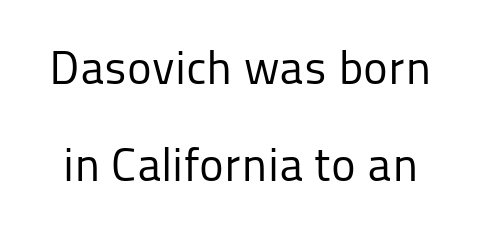
In terms of leading, this rendering errs on the spacious side. Looks like regular typesetting: each glyph gets only the width it needs. Is this a heavy cut? Hardly; it is regular or lighter. You can tell from the bare stems that sans-serif type was used. Lines of text with bare space underneath. Quick note: not italic, upright.
